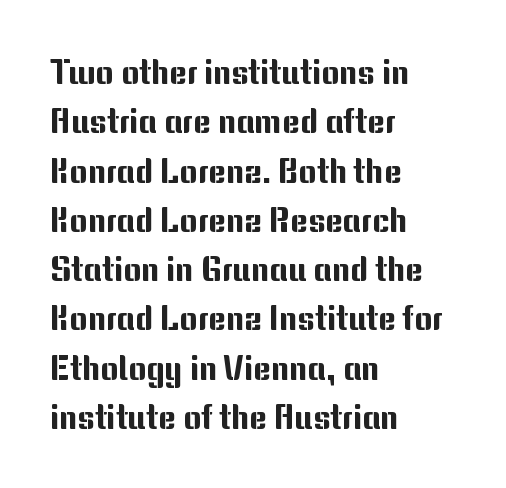
{"serif": "no", "italic": "no", "width": "normal", "stroke_contrast": "medium", "x_height": "medium", "monospaced": "no", "underline": "no", "align": "left", "line_spacing": "normal", "line_spacing_ratio": 1.45, "letter_spacing": "normal", "letter_spacing_em": 0.0, "glyph_px": 34}
